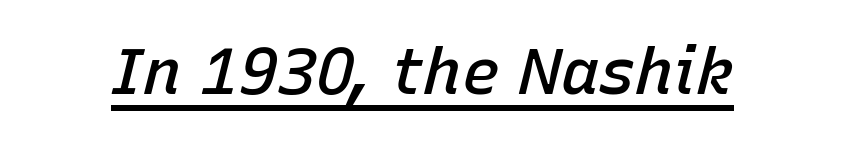
{"italic": "yes", "lean": "right", "slant_degrees": 15, "bold": "semi", "weight": "semibold", "width": "normal", "stroke_contrast": "low", "x_height": "medium", "monospaced": "no", "underline": "yes", "letter_spacing": "normal", "letter_spacing_em": 0.0, "glyph_px": 64}
